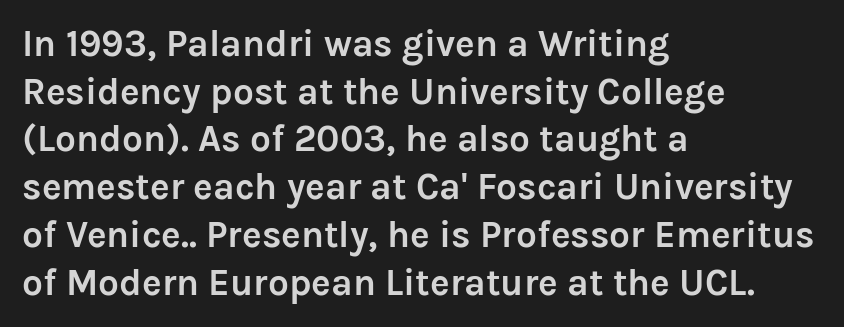
Nope, not italic — everything's standing straight. Descenders are the only things crossing below the line. In terms of letterspacing, this is plain default setting. The characters look thick and weighty, a clear bold. Character widths vary here, with narrow letters taking less room than wide ones. Successive baselines arrive at the customary interval.
